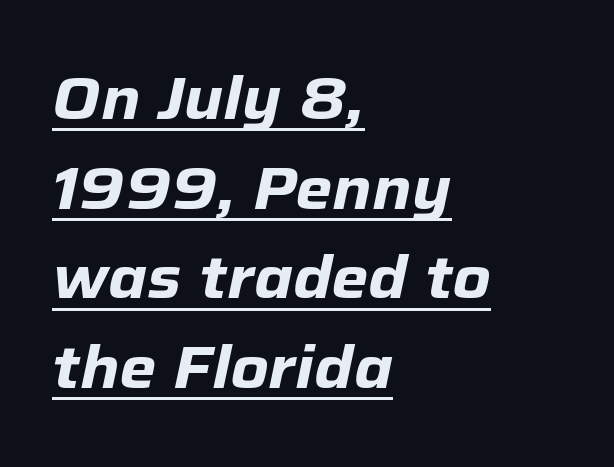
Every row of glyphs begins at an identical x-position on the left. Compared with typical paragraphs, the rows here are spaced about the same. The face used here is proportionally spaced, like ordinary book or web type. The specimen reads as italic at a glance. I'd describe the lettering as bold — thick and assertive. The passage shown has conventional tracking throughout.
